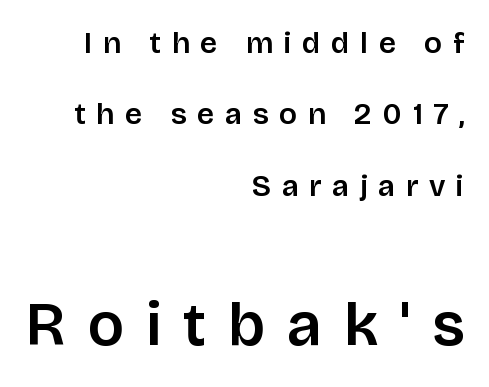
Q: Is the text italic (slanted)? A: No, it is upright.
Q: Is the typeface a serif or a sans-serif typeface? A: Sans-serif.
Q: Is the text underlined? A: No.
Q: How is the paragraph aligned? A: Right-aligned.
Q: Is the spacing between letters normal or unusually wide? A: Unusually wide.
Q: Is the spacing between lines tight, normal or loose? A: Loose.
Q: Which block of text is set in a larger size, the first (top) or the second (bottom)? A: The second (bottom) one.
Q: Width (condensed, normal, or wide)? A: Normal.
Q: Stroke contrast? A: Low.
Q: x-height? A: Large.
Q: Monospaced? A: No.
